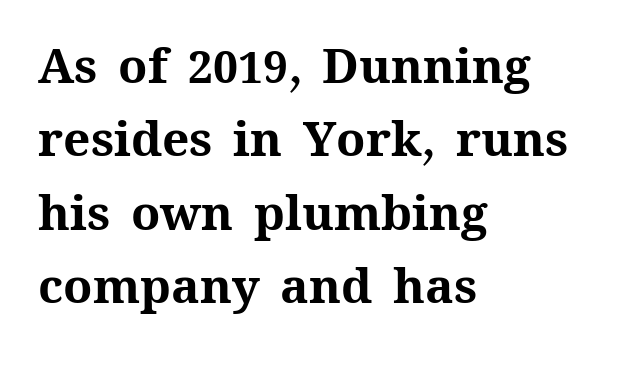
All the whitespace from short lines collects on the right. In terms of weight, the rendering is a true, heavy bold. Characters follow at the spacing the type designer built in. The rendering uses natural spacing where letterforms have individual widths. The specimen omits any rule beneath the text block's lines. How would I describe the line gaps? Plain and ordinary.
